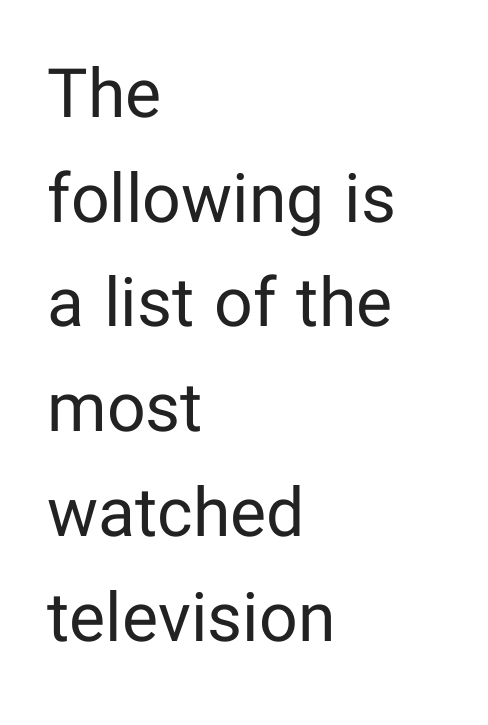
The image shows 68 px regular-weight sans-serif type, upright; set left-aligned, normal line spacing (1.54x), normal letter spacing, not underlined; low stroke contrast and a medium x-height.
